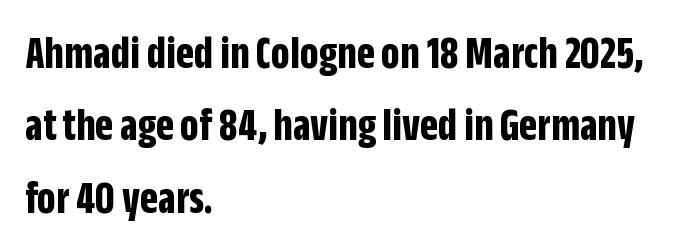
The image shows 47 px bold, condensed sans-serif type, upright; set left-aligned, normal line spacing (1.54x), normal letter spacing, not underlined; low stroke contrast and a large x-height.
